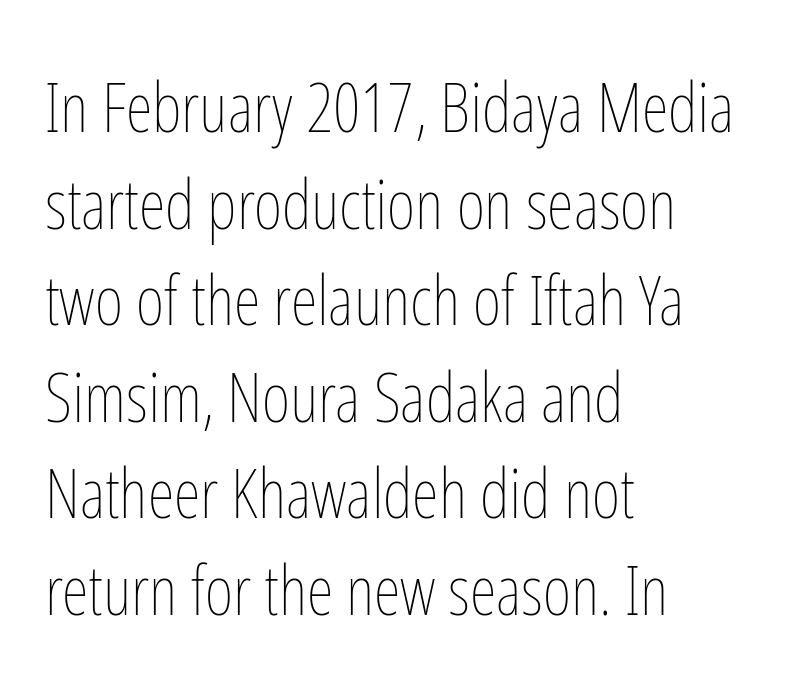
The image shows 69 px thin, condensed type, upright; set left-aligned, normal line spacing (1.4x), normal letter spacing, not underlined; low stroke contrast and a medium x-height.
